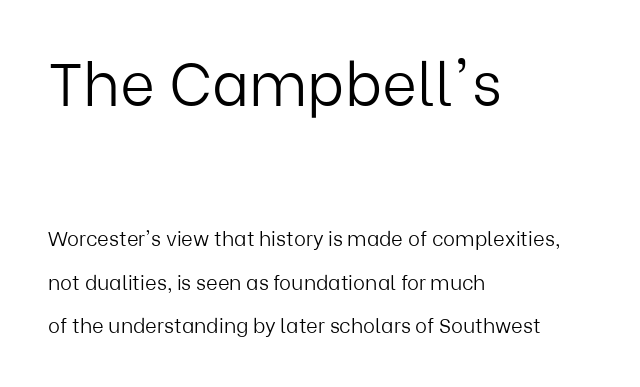
The image shows 60 px light sans-serif type, upright; set left-aligned, loose line spacing (2.17x), normal letter spacing, not underlined; the first (top) block is 3.0x larger; low stroke contrast and a medium x-height.
